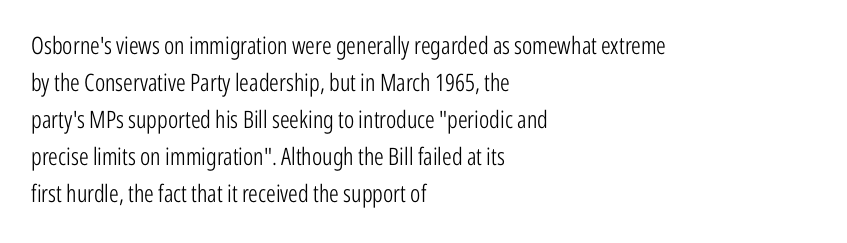
The image shows 24 px text type, upright; set left-aligned, normal line spacing (1.54x), normal letter spacing, not underlined.
